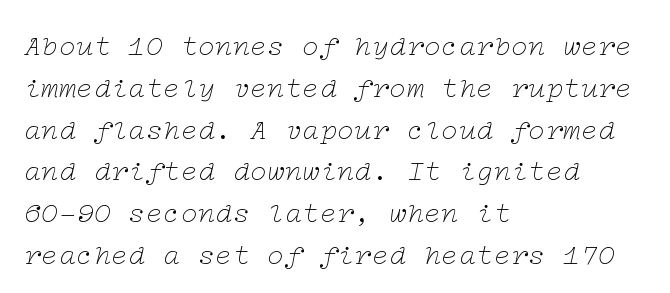
The passage is arranged the way most books set body copy — flush left. Each new line begins a customary step beneath the previous one. Letter spacing: default. The words here are not underlined.
